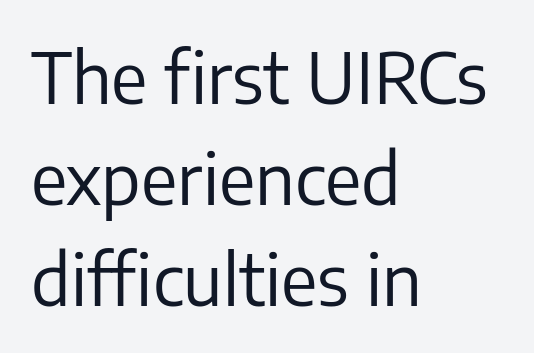
Stroke mass is kept to a normal reading level or below. Underlining? Definitely not there. Nothing unusual about the tracking: characters are spaced as the font intends. Unlike italic type, these characters show no tilt at all. One glance says typical: line gaps are just what's usual. If you drew a ruler down the left edge, every line would touch it.
